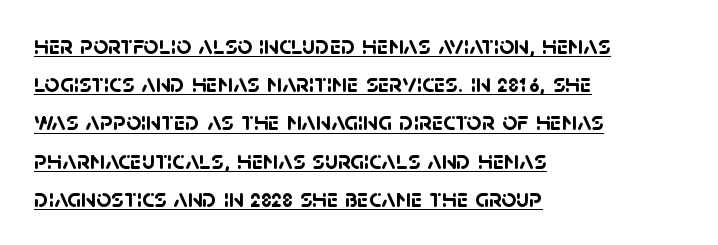
Q: Is the text bold? A: Yes.
Q: Is the text underlined? A: Yes.
Q: How is the paragraph aligned? A: Left-aligned.
Q: Is the spacing between letters normal or unusually wide? A: Normal.
Q: Is the spacing between lines tight, normal or loose? A: Normal.
